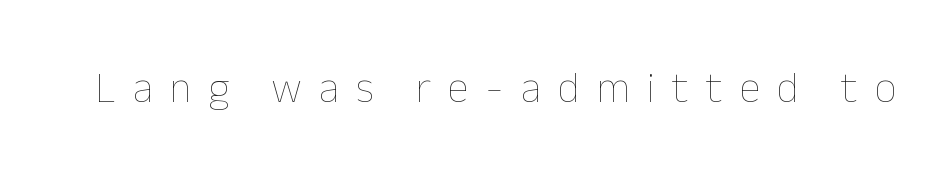
Q: Is the text bold? A: No.
Q: Is the text italic (slanted)? A: No, it is upright.
Q: Is the text underlined? A: No.
Q: Is the spacing between letters normal or unusually wide? A: Unusually wide.
Q: Width (condensed, normal, or wide)? A: Normal.
Q: Stroke contrast? A: Low.
Q: x-height? A: Medium.
Q: Monospaced? A: No.
